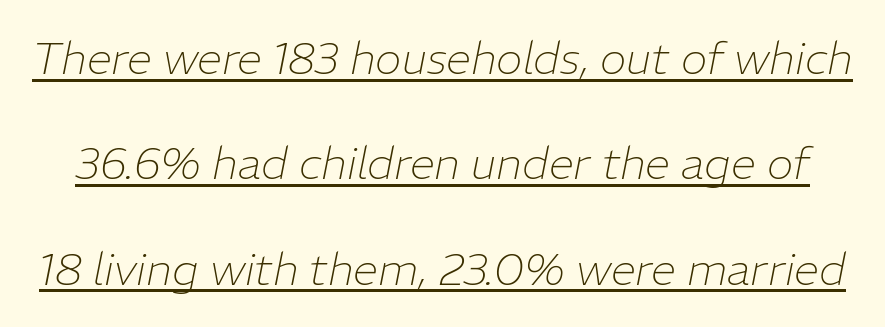
The font's italic variant was chosen for this text. You could call the tracking neutral — neither tight nor loose. Stems here are at most as thick as an everyday book face. The passage shown stacks its lines with a broad gap. The passage shown is typed in a proportional face where columns would drift. Emphasis is given by a line drawn under the lettering.
